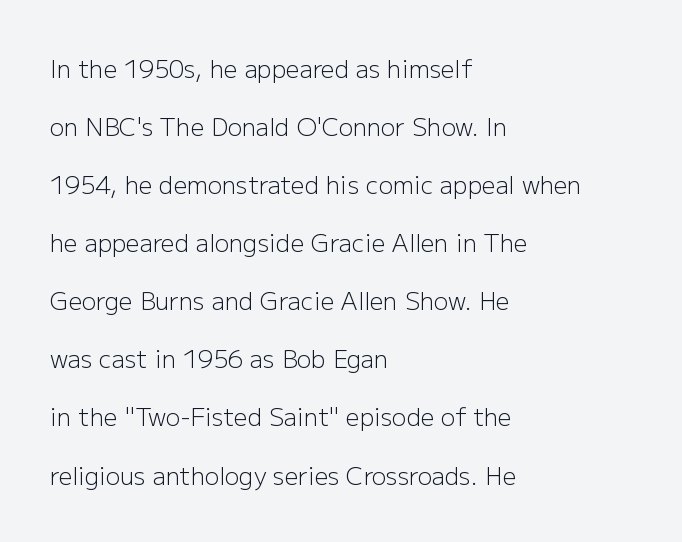
Q: Is the text bold? A: No.
Q: Is the text italic (slanted)? A: No, it is upright.
Q: Is the text underlined? A: No.
Q: How is the paragraph aligned? A: Left-aligned.
Q: Is the spacing between letters normal or unusually wide? A: Normal.
Q: Is the spacing between lines tight, normal or loose? A: Loose.
